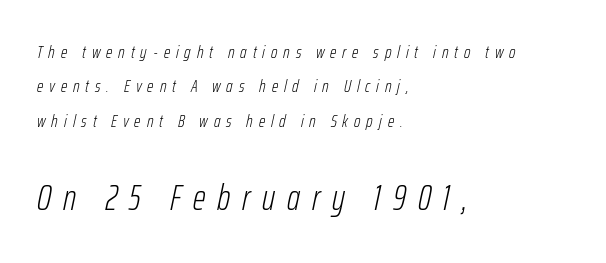
Would a proofreader flag this as italicized? Yes. A student would notice the bottom passage is typeset larger than what precedes it. One-word summary of the alignment: left. Is the letter spacing exaggerated? Yes — the characters are pushed far apart. Descenders are the only things crossing below the line. Students, observe: this is what heavily led, spacious text looks like.
